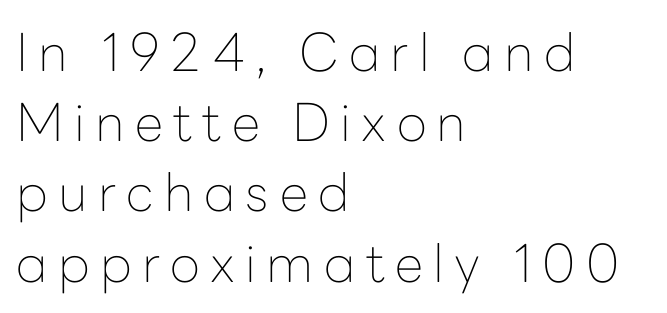
Q: Is the text bold? A: No.
Q: Is the text italic (slanted)? A: No, it is upright.
Q: Is the typeface a serif or a sans-serif typeface? A: Sans-serif.
Q: Is the text underlined? A: No.
Q: How is the paragraph aligned? A: Left-aligned.
Q: Is the spacing between letters normal or unusually wide? A: Unusually wide.
Q: Is the spacing between lines tight, normal or loose? A: Normal.
Q: Width (condensed, normal, or wide)? A: Normal.
Q: Stroke contrast? A: Low.
Q: x-height? A: Medium.
Q: Monospaced? A: No.
